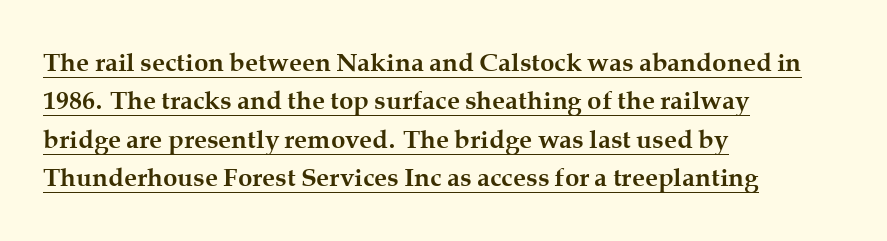
Q: Is the text bold? A: Yes.
Q: Is the text italic (slanted)? A: No, it is upright.
Q: Is the text underlined? A: Yes.
Q: How is the paragraph aligned? A: Left-aligned.
Q: Is the spacing between letters normal or unusually wide? A: Normal.
Q: Is the spacing between lines tight, normal or loose? A: Normal.
